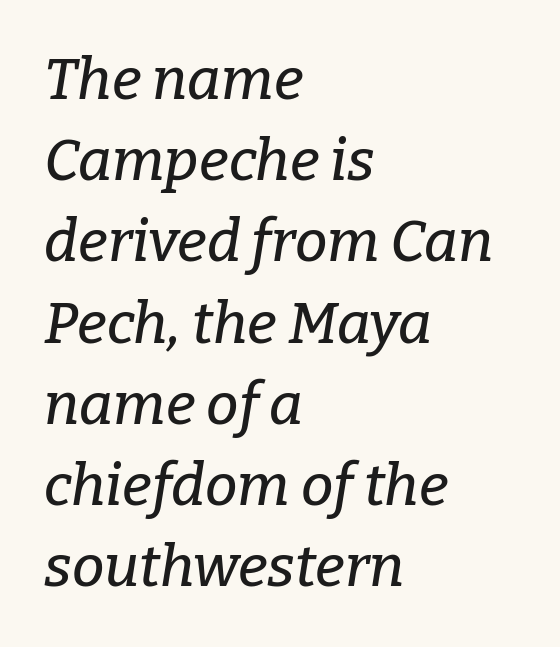
{"serif": "yes", "italic": "yes", "lean": "right", "slant_degrees": 9, "width": "normal", "stroke_contrast": "low", "x_height": "medium", "monospaced": "no", "underline": "no", "align": "left", "line_spacing": "normal", "line_spacing_ratio": 1.4, "letter_spacing": "normal", "letter_spacing_em": 0.0, "glyph_px": 58}
